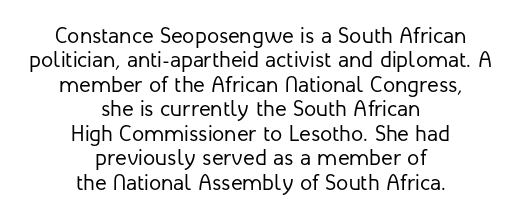
{"italic": "no", "bold": "no", "underline": "no", "align": "center", "line_spacing": "tight", "line_spacing_ratio": 1.11, "letter_spacing": "normal", "letter_spacing_em": 0.0, "glyph_px": 22}
